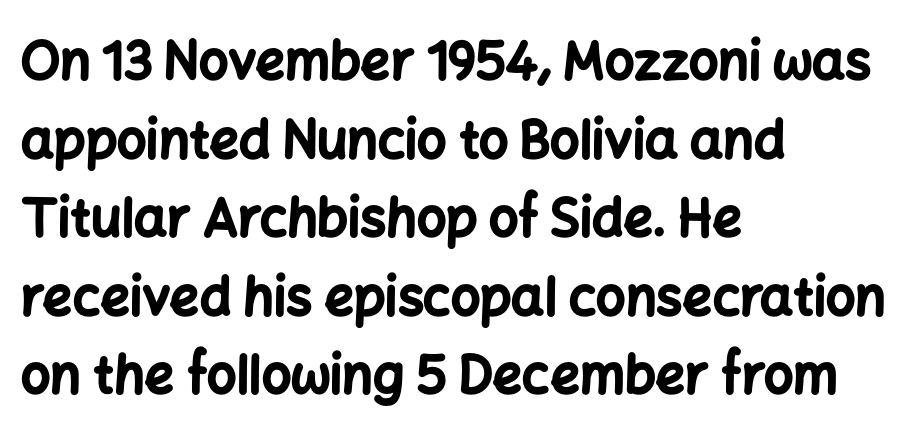
Q: Is the text bold? A: Yes.
Q: Is the text italic (slanted)? A: No, it is upright.
Q: Is the typeface a serif or a sans-serif typeface? A: Sans-serif.
Q: Is the text underlined? A: No.
Q: How is the paragraph aligned? A: Left-aligned.
Q: Is the spacing between letters normal or unusually wide? A: Normal.
Q: Is the spacing between lines tight, normal or loose? A: Normal.
Q: Width (condensed, normal, or wide)? A: Normal.
Q: Stroke contrast? A: Low.
Q: x-height? A: Medium.
Q: Monospaced? A: No.
